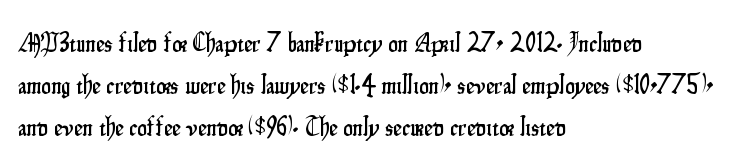
The image shows 27 px text type, upright; set left-aligned, normal line spacing (1.56x), normal letter spacing, not underlined.
